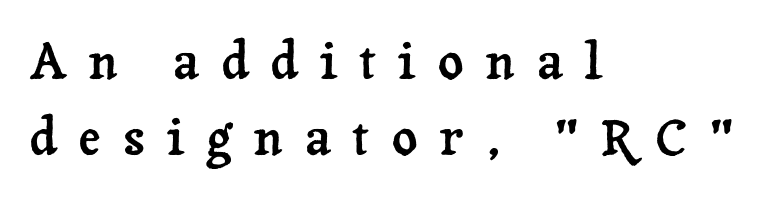
The image shows 50 px serif type, upright; set left-aligned, normal line spacing (1.53x), unusually wide letter spacing (+0.43 em), not underlined; low stroke contrast and a medium x-height.
